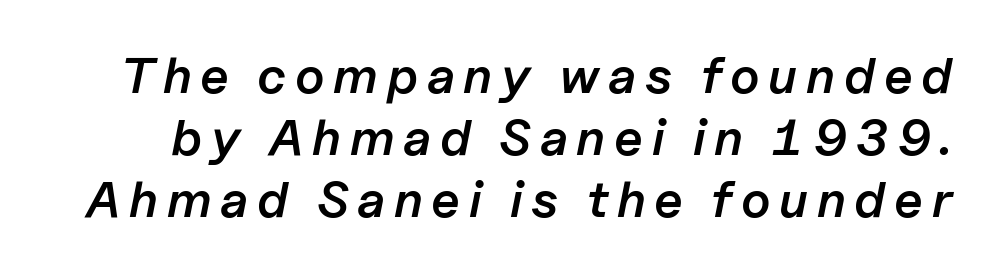
Q: Is the text bold? A: Semi-bold.
Q: Is the text italic (slanted)? A: Yes, it leans right by about 11 degrees.
Q: Is the text underlined? A: No.
Q: Width (condensed, normal, or wide)? A: Normal.
Q: Stroke contrast? A: Low.
Q: x-height? A: Medium.
Q: Monospaced? A: No.
